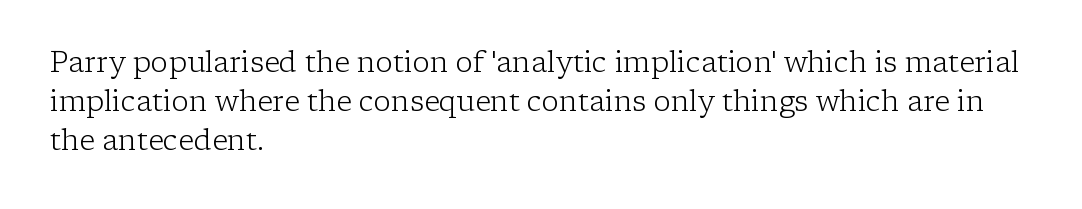
Q: Is the text bold? A: No.
Q: Is the text italic (slanted)? A: No, it is upright.
Q: Is the typeface a serif or a sans-serif typeface? A: Serif.
Q: Is the text underlined? A: No.
Q: How is the paragraph aligned? A: Left-aligned.
Q: Is the spacing between letters normal or unusually wide? A: Normal.
Q: Is the spacing between lines tight, normal or loose? A: Normal.
Q: Width (condensed, normal, or wide)? A: Normal.
Q: Stroke contrast? A: Low.
Q: x-height? A: Medium.
Q: Monospaced? A: No.
